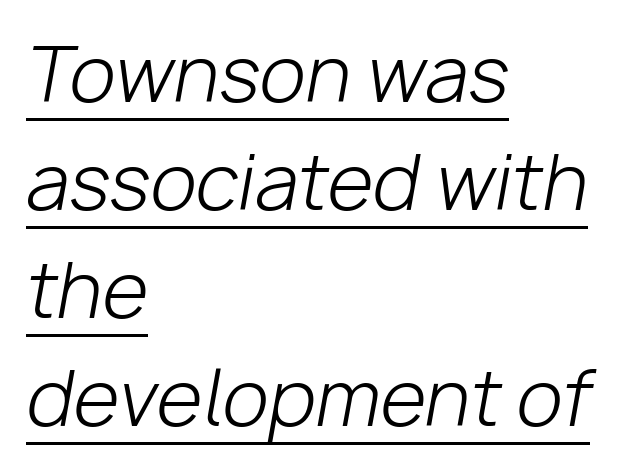
Q: Is the text bold? A: No.
Q: Is the text italic (slanted)? A: Yes, it leans right by about 10 degrees.
Q: Is the text underlined? A: Yes.
Q: How is the paragraph aligned? A: Left-aligned.
Q: Is the spacing between letters normal or unusually wide? A: Normal.
Q: Is the spacing between lines tight, normal or loose? A: Normal.
Q: Width (condensed, normal, or wide)? A: Normal.
Q: Stroke contrast? A: Low.
Q: x-height? A: Medium.
Q: Monospaced? A: No.
